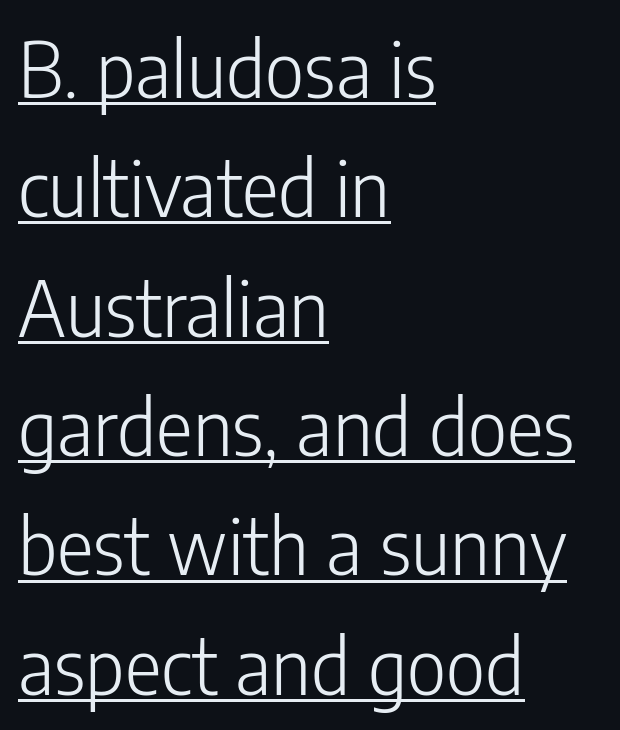
Q: Is the text bold? A: No.
Q: Is the text italic (slanted)? A: No, it is upright.
Q: Is the typeface a serif or a sans-serif typeface? A: Sans-serif.
Q: Is the text underlined? A: Yes.
Q: How is the paragraph aligned? A: Left-aligned.
Q: Is the spacing between letters normal or unusually wide? A: Normal.
Q: Is the spacing between lines tight, normal or loose? A: Normal.
Q: Width (condensed, normal, or wide)? A: Condensed.
Q: Stroke contrast? A: Low.
Q: x-height? A: Medium.
Q: Monospaced? A: No.
